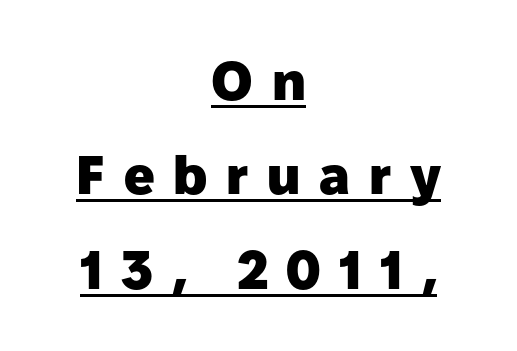
This sample carries an underscore along the baseline area. Each word looks stretched out because of the extra space between its letters. Character widths vary here, with narrow letters taking less room than wide ones. Emphasis by weight is at full strength: bold.
